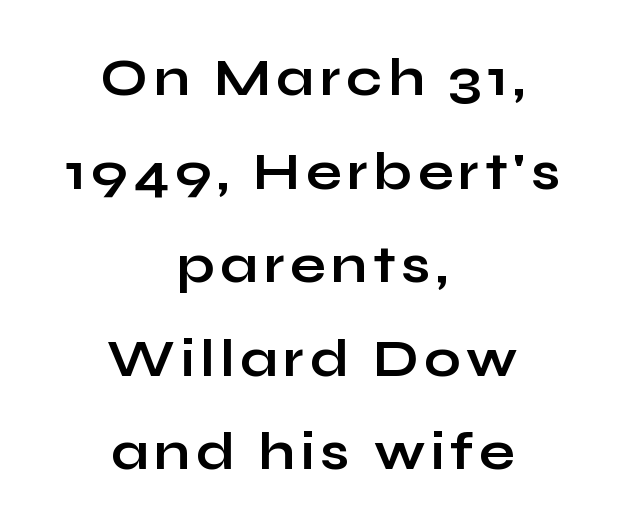
Q: Is the text bold? A: Yes.
Q: Is the text italic (slanted)? A: No, it is upright.
Q: Is the typeface a serif or a sans-serif typeface? A: Sans-serif.
Q: Is the text underlined? A: No.
Q: How is the paragraph aligned? A: Centered.
Q: Width (condensed, normal, or wide)? A: Wide.
Q: Stroke contrast? A: Low.
Q: x-height? A: Medium.
Q: Monospaced? A: No.
